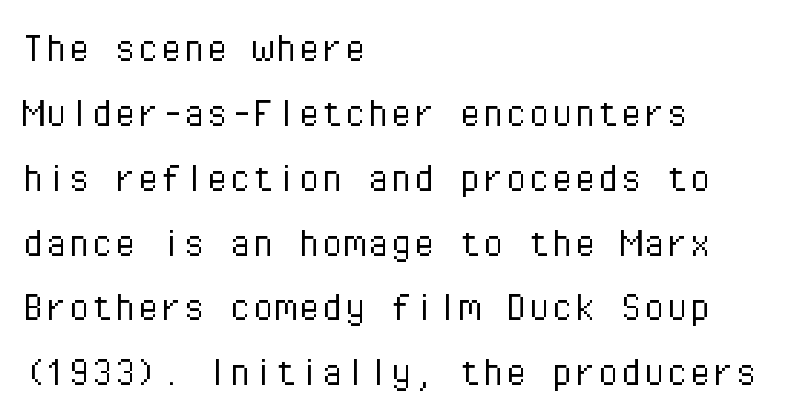
Q: Is the text bold? A: No.
Q: Is the text italic (slanted)? A: No, it is upright.
Q: Is the typeface a serif or a sans-serif typeface? A: Sans-serif.
Q: Is the text underlined? A: No.
Q: How is the paragraph aligned? A: Left-aligned.
Q: Is the spacing between letters normal or unusually wide? A: Normal.
Q: Is the spacing between lines tight, normal or loose? A: Normal.
Q: Width (condensed, normal, or wide)? A: Normal.
Q: Stroke contrast? A: Low.
Q: x-height? A: Medium.
Q: Monospaced? A: Yes.
